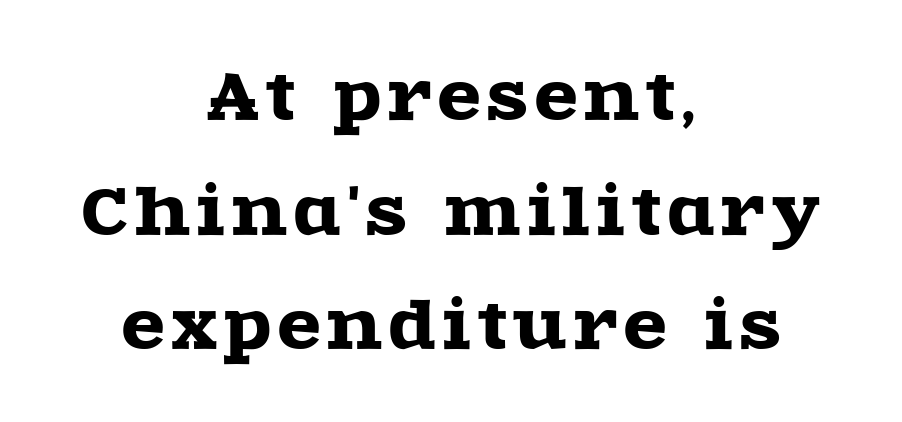
{"serif": "yes", "italic": "no", "width": "wide", "x_height": "large", "monospaced": "no", "underline": "no", "align": "center", "line_spacing_ratio": 1.82, "glyph_px": 63}
